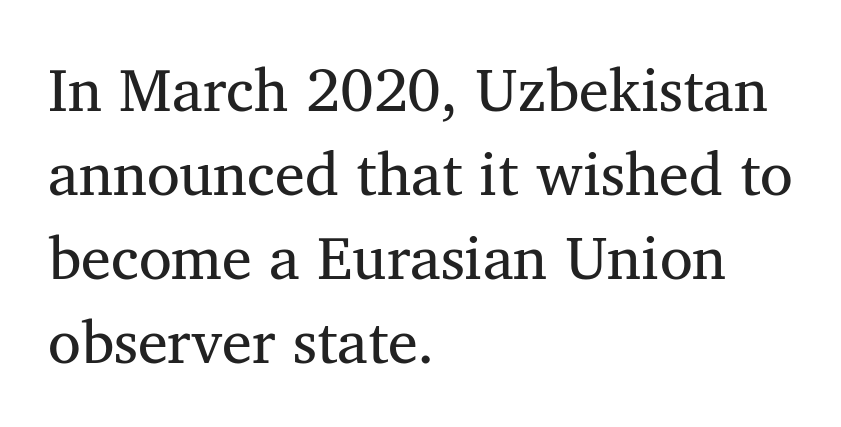
Varying glyph widths throughout — classic text-font behaviour. Descenders hang freely into open space. In terms of leading, this rendering sits right in the middle. The passage shown is not bold in any degree. These lines are composed in type with serifs.
